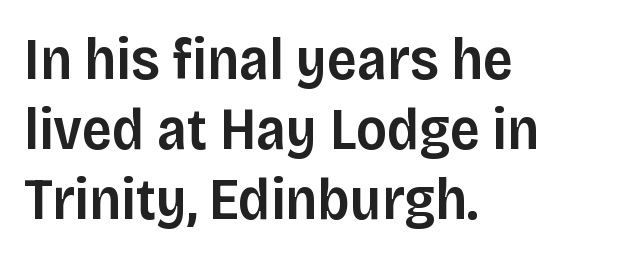
{"serif": "no", "italic": "no", "bold": "semi", "weight": "semibold", "width": "normal", "stroke_contrast": "low", "x_height": "large", "monospaced": "no", "underline": "no", "align": "left", "line_spacing_ratio": 1.19, "letter_spacing": "normal", "letter_spacing_em": 0.0, "glyph_px": 59}
